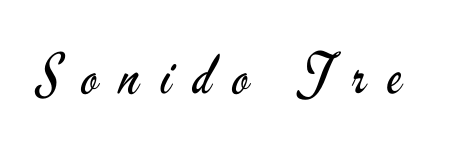
Q: Is the text bold? A: No.
Q: Is the text italic (slanted)? A: Yes.
Q: Is the typeface a serif or a sans-serif typeface? A: Sans-serif.
Q: Is the text underlined? A: No.
Q: Is the spacing between letters normal or unusually wide? A: Unusually wide.
Q: Width (condensed, normal, or wide)? A: Condensed.
Q: Stroke contrast? A: Low.
Q: x-height? A: Small.
Q: Monospaced? A: No.
